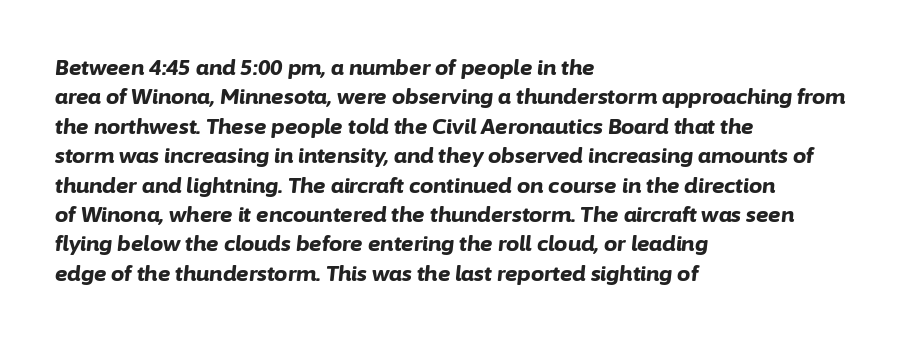
The image shows 21 px bold type, italic (leaning right); set left-aligned, normal line spacing (1.4x), normal letter spacing, not underlined.
